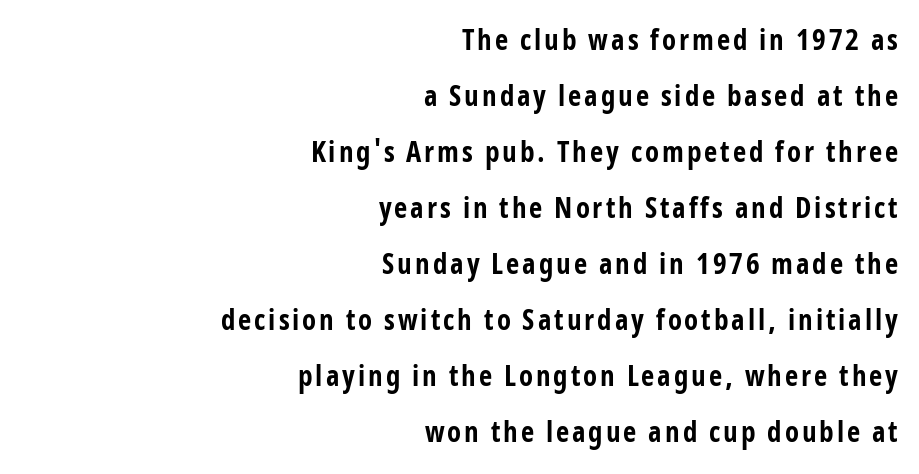
Q: Is the text bold? A: Yes.
Q: Is the text italic (slanted)? A: No, it is upright.
Q: Is the typeface a serif or a sans-serif typeface? A: Sans-serif.
Q: Is the text underlined? A: No.
Q: How is the paragraph aligned? A: Right-aligned.
Q: Is the spacing between lines tight, normal or loose? A: Loose.
Q: Width (condensed, normal, or wide)? A: Condensed.
Q: Stroke contrast? A: Low.
Q: x-height? A: Medium.
Q: Monospaced? A: No.
